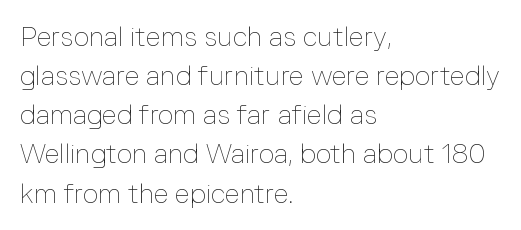
The image shows 27 px text type, upright; set left-aligned, normal line spacing (1.45x), normal letter spacing, not underlined.
